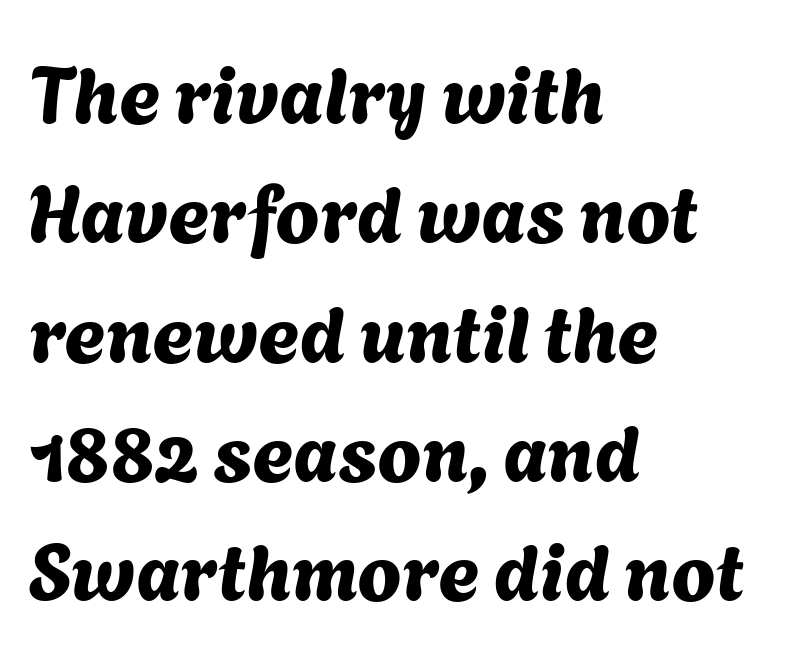
The text block is weighted toward the left margin, trailing off unevenly rightward. Successive baselines arrive at the customary interval. The gaps between neighbouring characters are ordinary and unremarkable. Note the varied advance widths — an 'i' is clearly narrower than an 'm'. Serif or sans? Sans — the stroke terminals are bare. The words here are not underlined.
